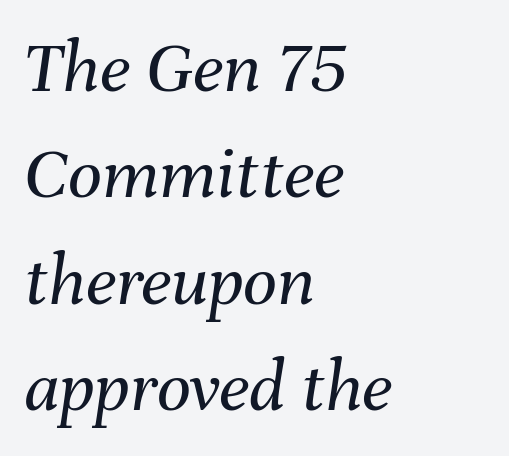
Q: Is the text bold? A: No.
Q: Is the text italic (slanted)? A: Yes, it leans right by about 8 degrees.
Q: Is the text underlined? A: No.
Q: How is the paragraph aligned? A: Left-aligned.
Q: Is the spacing between letters normal or unusually wide? A: Normal.
Q: Is the spacing between lines tight, normal or loose? A: Normal.
Q: Width (condensed, normal, or wide)? A: Normal.
Q: Stroke contrast? A: Medium.
Q: x-height? A: Medium.
Q: Monospaced? A: No.
